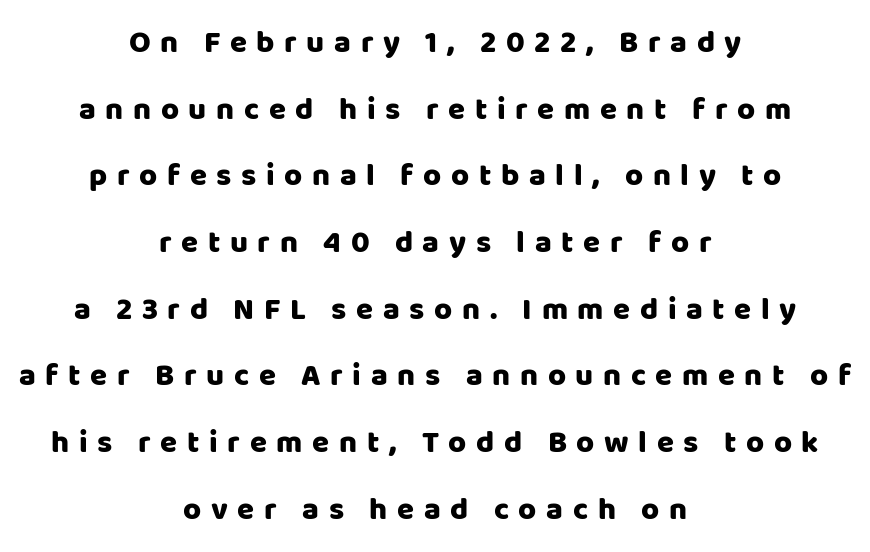
The image shows 31 px sans-serif type, upright; set centered, loose line spacing (2.15x), unusually wide letter spacing (+0.31 em), not underlined; low stroke contrast and a large x-height.
